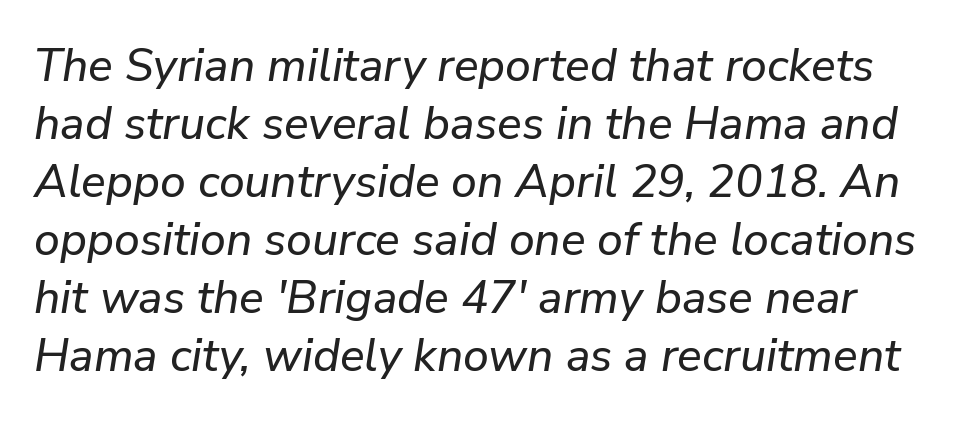
Q: Is the text italic (slanted)? A: Yes, it leans right by about 9 degrees.
Q: Is the text underlined? A: No.
Q: Is the spacing between letters normal or unusually wide? A: Normal.
Q: Is the spacing between lines tight, normal or loose? A: Normal.
Q: Width (condensed, normal, or wide)? A: Normal.
Q: Stroke contrast? A: Low.
Q: x-height? A: Medium.
Q: Monospaced? A: No.
